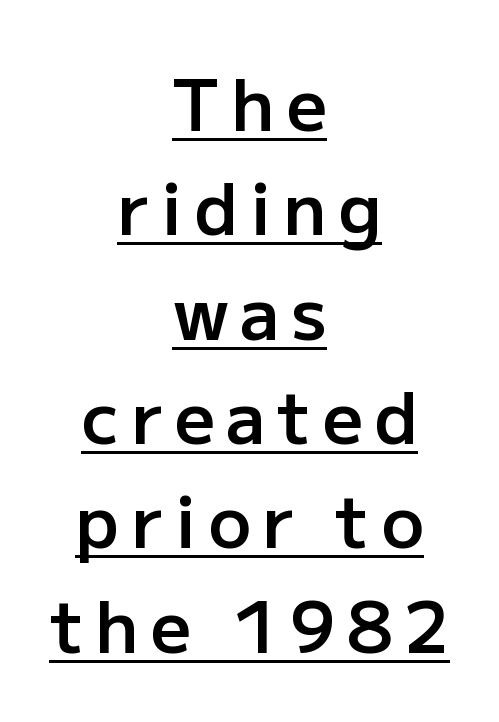
These lines sit exactly where default settings would place them. The rendering positions every line midway between the sides. The type family on display is of the sans-serif kind. The typography opts for an upright posture over an oblique one. The words here are underlined.
